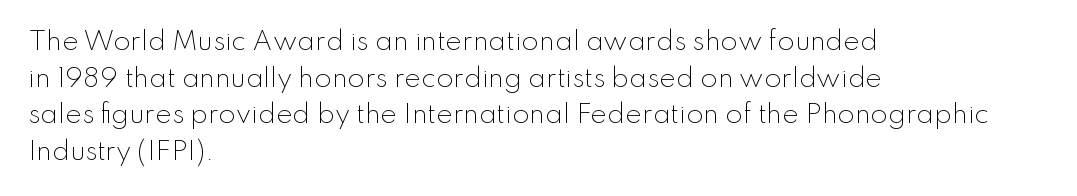
Weight: in the light-to-regular range. In CSS terms this would be text-align: left. The letters stand straight up with perfectly vertical stems. Each new line begins a customary step beneath the previous one. Characters follow at the spacing the type designer built in.
